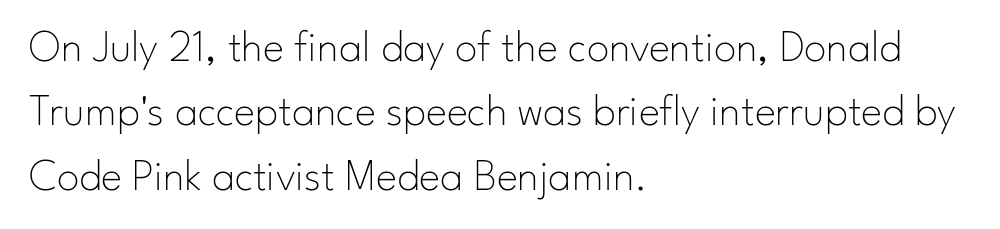
The passage shown is typed in a proportional face where columns would drift. Does the leading feel generous? No, just average. Characters remain perfectly vertical along every line. Compared with a typical body face, this is equally light or lighter still. Caption: multi-line text, flush left, ragged right.
